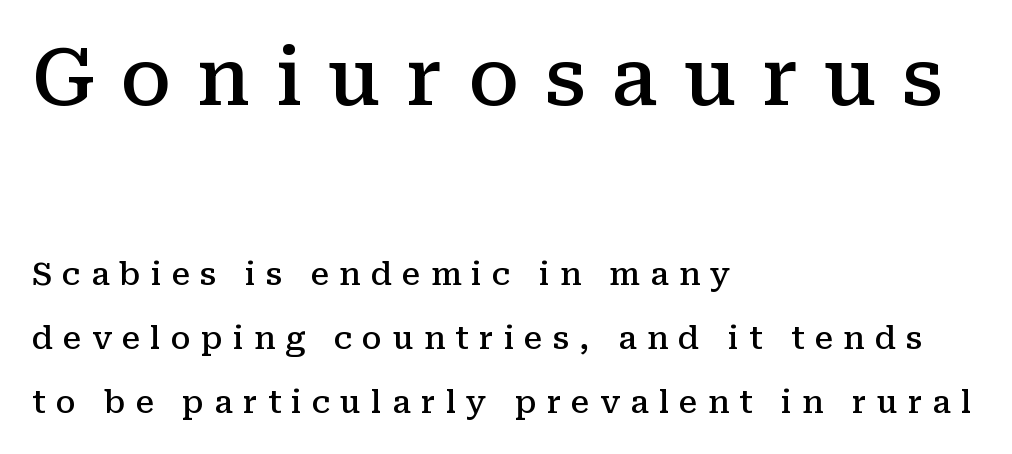
Layout note: lines flush left. Widely set lines give the paragraph a tall, airy silhouette. The axis of the letterforms is exactly vertical. These two chunks differ in scale, with the top chunk taking the larger measure. What kind of face is this? One with serifs. The passage shown is typed in a proportional face where columns would drift.
